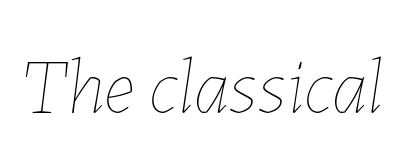
Q: Is the text bold? A: No.
Q: Is the text italic (slanted)? A: Yes, it leans right by about 7 degrees.
Q: Is the text underlined? A: No.
Q: Is the spacing between letters normal or unusually wide? A: Normal.
Q: Width (condensed, normal, or wide)? A: Normal.
Q: Stroke contrast? A: Low.
Q: x-height? A: Medium.
Q: Monospaced? A: No.
